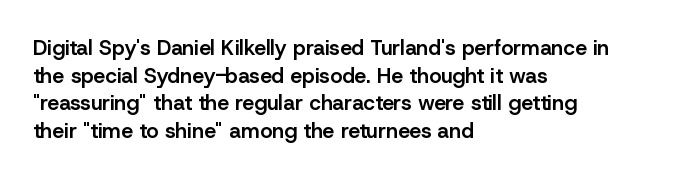
The image shows 21 px text type, upright; set left-aligned, normal line spacing (1.32x), normal letter spacing, not underlined.
